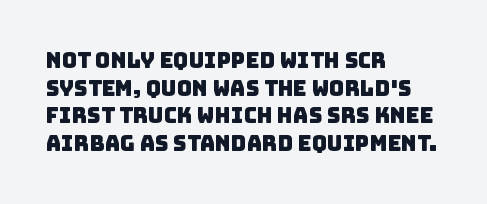
Q: Is the text underlined? A: No.
Q: How is the paragraph aligned? A: Left-aligned.
Q: Is the spacing between letters normal or unusually wide? A: Normal.
Q: Is the spacing between lines tight, normal or loose? A: Normal.
